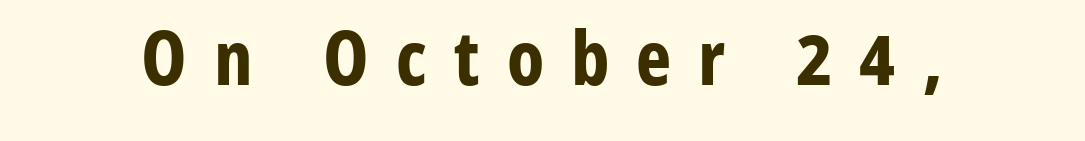
This sample uses expanded letter spacing, leaving extra air between glyphs. Anything drawn beneath the words? Only blank space. Letterform terminals end flat and unadorned throughout the passage. The lettering stays uniformly vertical, giving the passage a roman look. The face used here is proportionally spaced, like ordinary book or web type. I'd describe the lettering as bold — thick and assertive.
